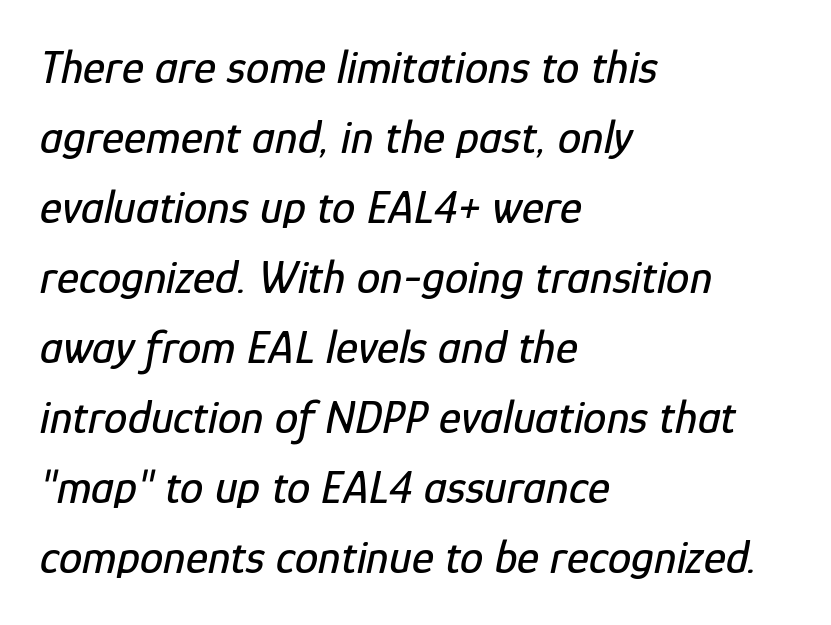
The image shows 47 px condensed type, italic (leaning right); set left-aligned, normal line spacing (1.49x), normal letter spacing, not underlined; low stroke contrast and a medium x-height.
